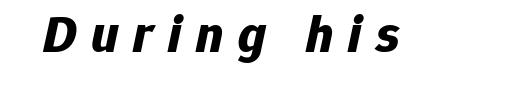
Q: Is the text bold? A: Yes.
Q: Is the text italic (slanted)? A: Yes, it leans right by about 12 degrees.
Q: Is the text underlined? A: No.
Q: Is the spacing between letters normal or unusually wide? A: Unusually wide.
Q: Width (condensed, normal, or wide)? A: Normal.
Q: Stroke contrast? A: Low.
Q: x-height? A: Medium.
Q: Monospaced? A: No.
